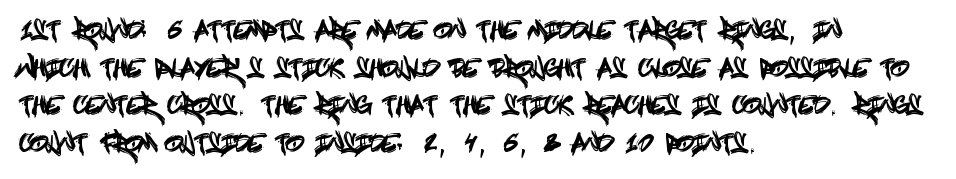
{"underline": "no", "align": "left", "line_spacing": "normal", "line_spacing_ratio": 1.57, "letter_spacing": "normal", "letter_spacing_em": 0.0, "glyph_px": 24}
